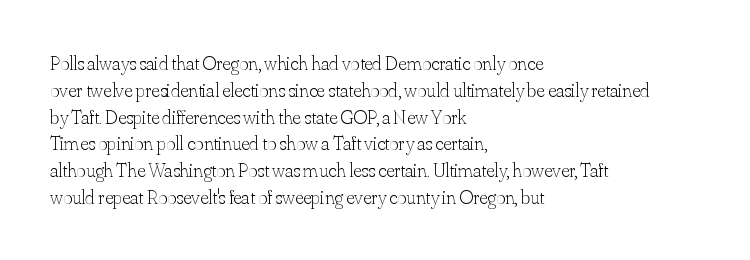
Q: Is the text bold? A: No.
Q: Is the text italic (slanted)? A: No, it is upright.
Q: Is the text underlined? A: No.
Q: How is the paragraph aligned? A: Left-aligned.
Q: Is the spacing between letters normal or unusually wide? A: Normal.
Q: Is the spacing between lines tight, normal or loose? A: Normal.
